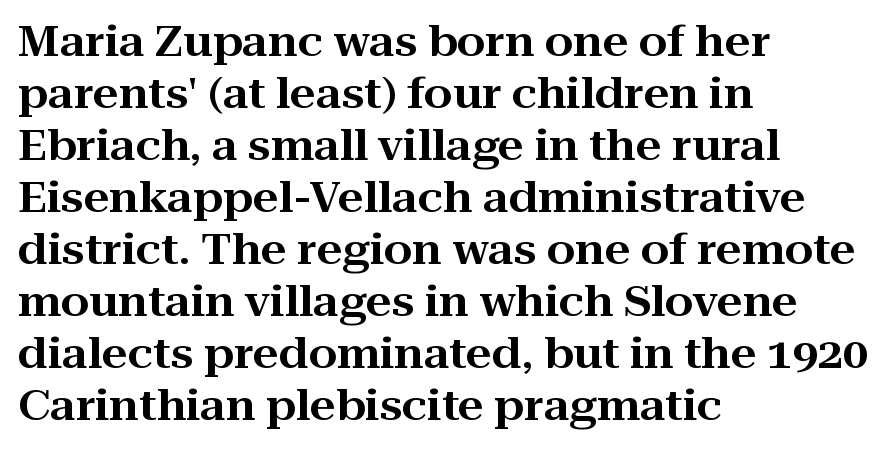
Tracking here is standard; glyphs follow each other at the usual distance. Do the letters lean? They stand straight. The face used here is proportionally spaced, like ordinary book or web type. The letters carry serifs — small finishing strokes at the ends of their stems.
